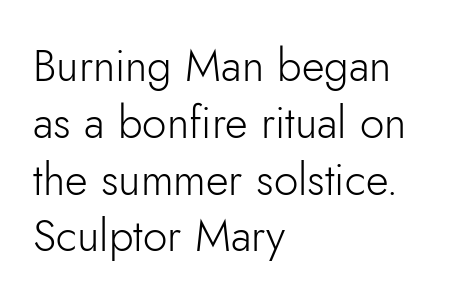
The image shows 44 px light sans-serif type, upright; set left-aligned, normal line spacing (1.29x), normal letter spacing, not underlined; low stroke contrast and a small x-height.
